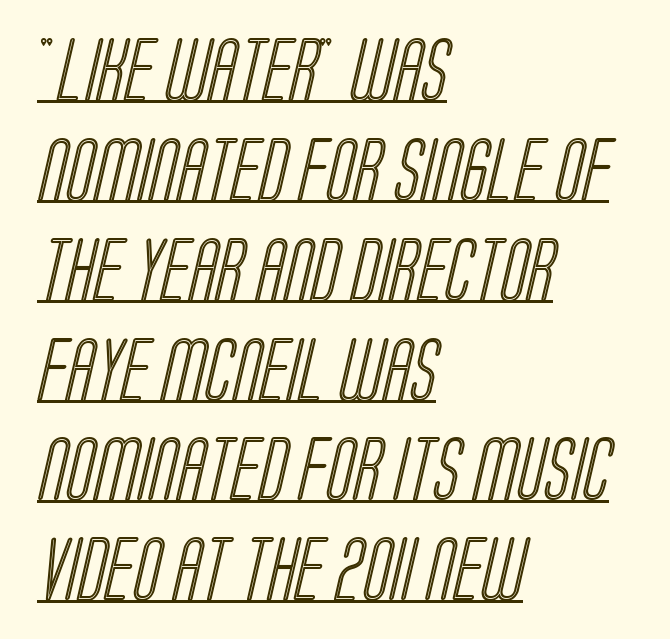
{"width": "condensed", "x_height": "large", "monospaced": "no", "underline": "yes", "align": "left", "line_spacing": "normal", "line_spacing_ratio": 1.56, "letter_spacing": "normal", "letter_spacing_em": 0.0, "glyph_px": 64}
